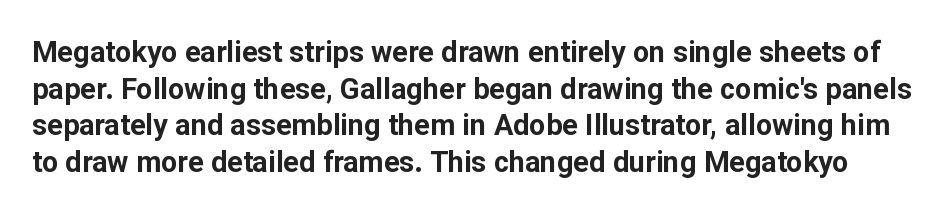
Q: Is the text bold? A: Yes.
Q: Is the text italic (slanted)? A: No, it is upright.
Q: Is the typeface a serif or a sans-serif typeface? A: Sans-serif.
Q: Is the text underlined? A: No.
Q: Is the spacing between letters normal or unusually wide? A: Normal.
Q: Is the spacing between lines tight, normal or loose? A: Normal.
Q: Width (condensed, normal, or wide)? A: Normal.
Q: Stroke contrast? A: Low.
Q: x-height? A: Medium.
Q: Monospaced? A: No.
